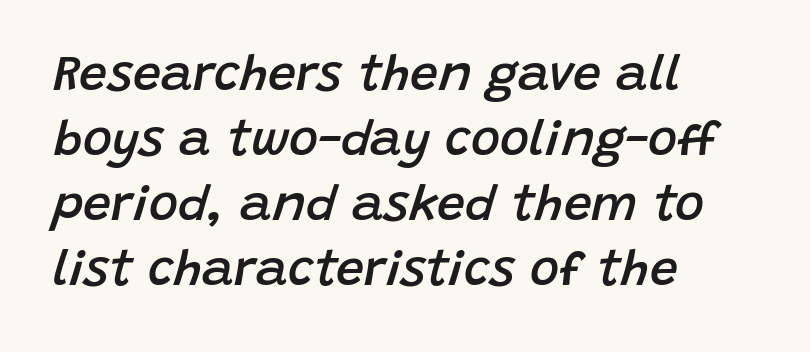
The image shows 50 px semibold type, italic (leaning right); set left-aligned, normal line spacing (1.3x), normal letter spacing, not underlined; low stroke contrast and a large x-height.
